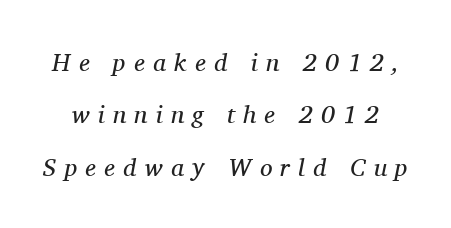
The image shows 25 px text type, italic (leaning right); set loose line spacing (2.1x), unusually wide letter spacing (+0.33 em), not underlined.
